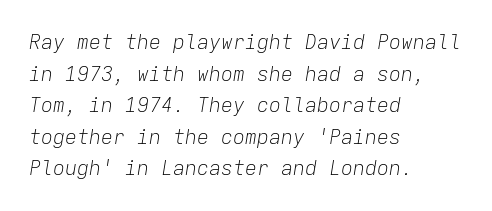
The foot of each line stays bare and open. Does the copy run flush right? No — it runs flush left. This sample uses plain, unmodified letter spacing. You can tell it's italic because the verticals aren't actually vertical.
